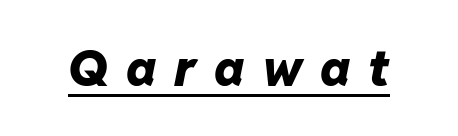
{"italic": "yes", "lean": "right", "slant_degrees": 11, "bold": "yes", "weight": "heavy", "width": "normal", "stroke_contrast": "low", "x_height": "medium", "monospaced": "no", "underline": "yes", "letter_spacing": "wide", "letter_spacing_em": 0.35, "glyph_px": 50}
